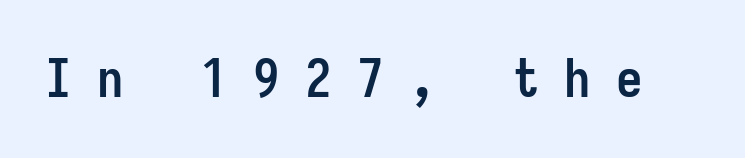
Q: Is the text bold? A: Yes.
Q: Is the text italic (slanted)? A: No, it is upright.
Q: Is the typeface a serif or a sans-serif typeface? A: Sans-serif.
Q: Is the text underlined? A: No.
Q: Is the spacing between letters normal or unusually wide? A: Unusually wide.
Q: Width (condensed, normal, or wide)? A: Condensed.
Q: Stroke contrast? A: Low.
Q: x-height? A: Medium.
Q: Monospaced? A: Yes.
